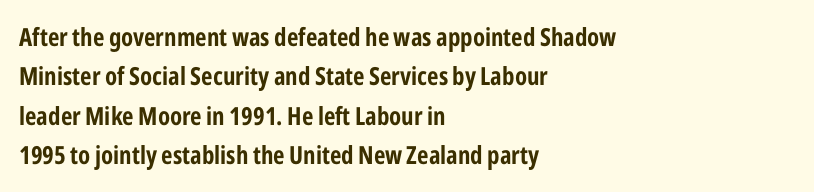
Evenly set lines give the paragraph a standard silhouette. Glance below the letters and you will spot only blank space. Typeset ragged right — the left edge is the straight one. This sample uses plain, unmodified letter spacing. Style check: upright. I'd describe the lettering as bold — thick and assertive.
